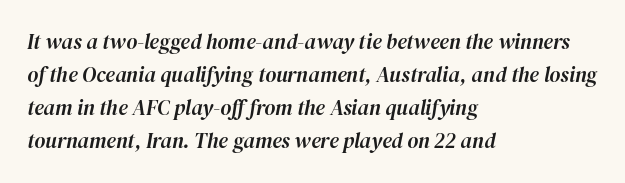
The image shows 21 px text type, italic (leaning right); set left-aligned, normal line spacing (1.57x), normal letter spacing, not underlined.
